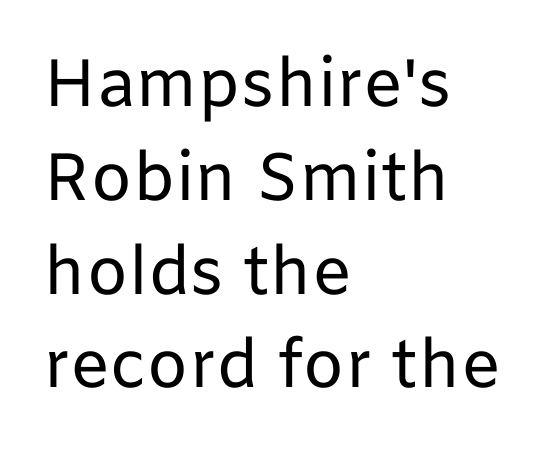
The image shows 67 px regular-weight sans-serif type, upright; set left-aligned, normal line spacing (1.4x), normal letter spacing, not underlined; low stroke contrast and a medium x-height.
